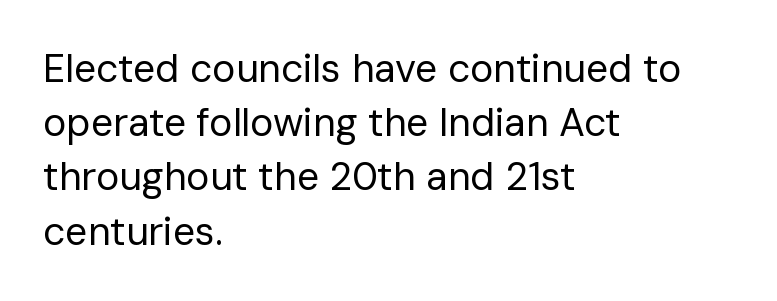
{"serif": "no", "italic": "no", "bold": "no", "weight": "regular", "width": "normal", "stroke_contrast": "low", "x_height": "medium", "monospaced": "no", "underline": "no", "align": "left", "line_spacing": "normal", "line_spacing_ratio": 1.39, "letter_spacing": "normal", "letter_spacing_em": 0.0, "glyph_px": 39}
